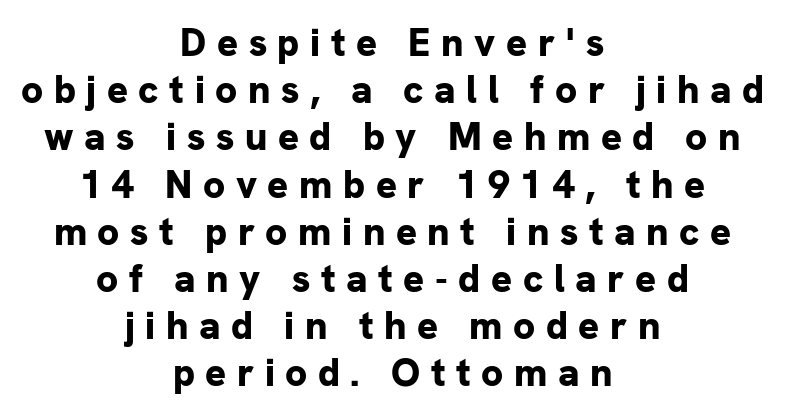
{"serif": "no", "italic": "no", "bold": "yes", "weight": "bold", "width": "normal", "stroke_contrast": "low", "x_height": "medium", "monospaced": "no", "underline": "no", "align": "center", "line_spacing_ratio": 1.21, "letter_spacing": "wide", "letter_spacing_em": 0.27, "glyph_px": 39}
